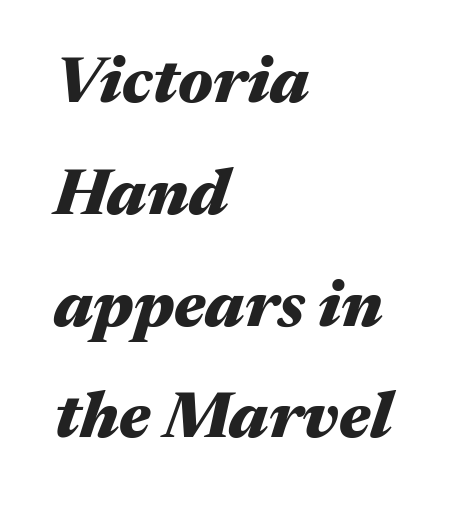
{"italic": "yes", "lean": "right", "slant_degrees": 17, "bold": "yes", "weight": "heavy", "width": "wide", "stroke_contrast": "medium", "x_height": "medium", "monospaced": "no", "underline": "no", "align": "left", "line_spacing_ratio": 1.72, "letter_spacing": "normal", "letter_spacing_em": 0.0, "glyph_px": 65}
